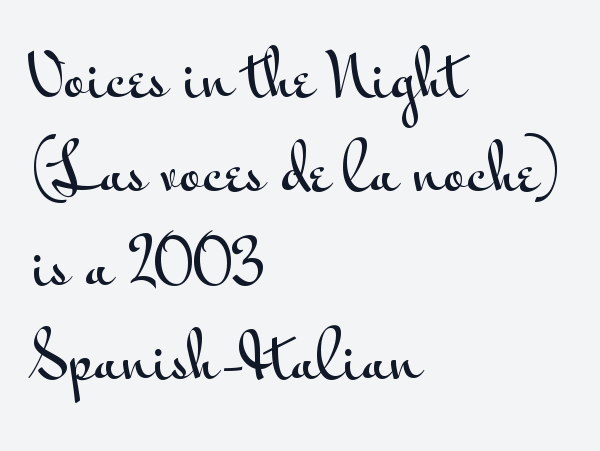
If you drew a ruler down the left edge, every line would touch it. The passage shown is not underscored anywhere. Reading down the column, the eye jumps a familiar distance to each next line. Characters follow at the spacing the type designer built in.
